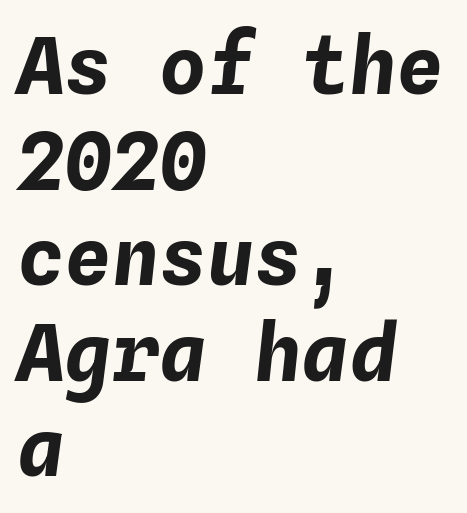
Observe the ordinary spacing: letters are neighbours, not strangers. Any mark beneath the type? The region is blank. Thick stems and heavy bowls — unmistakably bold. Looks like terminal output: every glyph gets an equal slot. Alignment: flush left. An italicized treatment has been applied to the whole sample.
